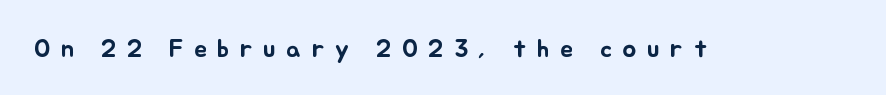
Q: Is the text italic (slanted)? A: No, it is upright.
Q: Is the text underlined? A: No.
Q: Is the spacing between letters normal or unusually wide? A: Unusually wide.
